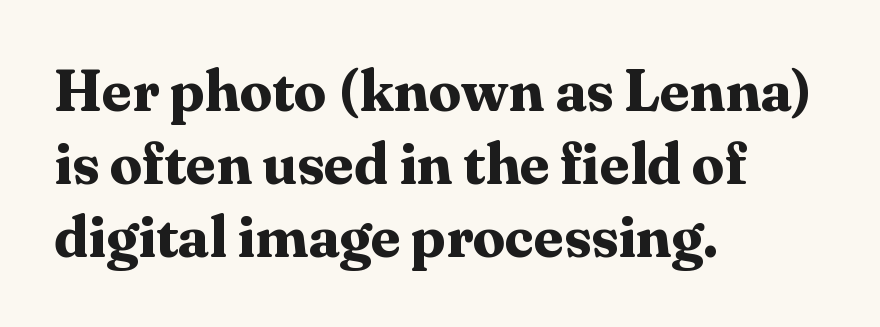
{"serif": "yes", "italic": "no", "bold": "yes", "weight": "bold", "width": "normal", "stroke_contrast": "medium", "x_height": "medium", "monospaced": "no", "underline": "no", "align": "left", "line_spacing": "normal", "line_spacing_ratio": 1.26, "letter_spacing": "normal", "letter_spacing_em": 0.0, "glyph_px": 58}
